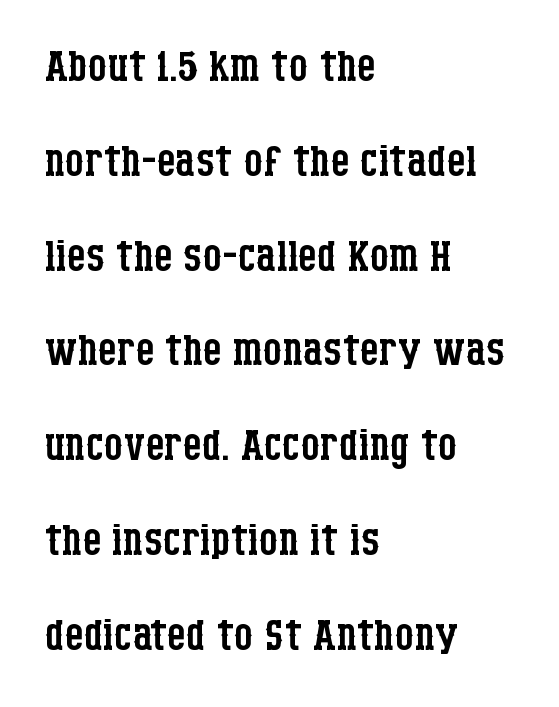
The image shows 60 px regular-weight, condensed serif type, upright; set left-aligned, normal line spacing (1.58x), normal letter spacing, not underlined; low stroke contrast and a large x-height.
